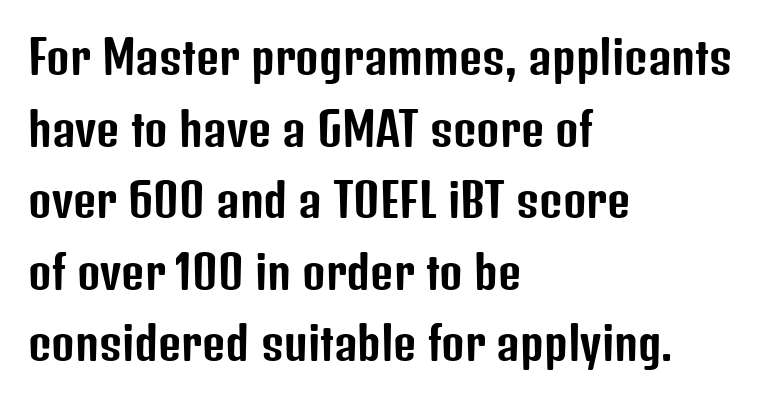
The image shows 45 px condensed sans-serif type, upright; set left-aligned, normal line spacing (1.59x), normal letter spacing, not underlined; low stroke contrast and a medium x-height.
